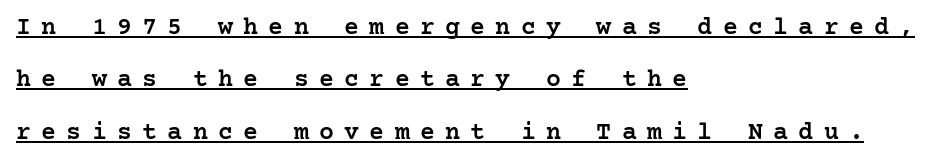
Reading down the block, your eye returns to a fixed left position each line. This rendering widens character spacing well past its baseline value. Ordinary non-slanted type is in use. Summary of weight: moderately heavy, a semibold.
